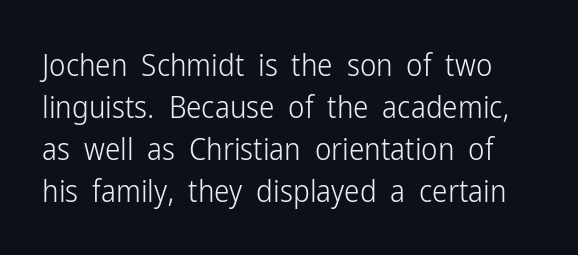
The image shows 31 px light, condensed sans-serif type, upright; set normal line spacing (1.36x), normal letter spacing, not underlined; low stroke contrast and a medium x-height.
